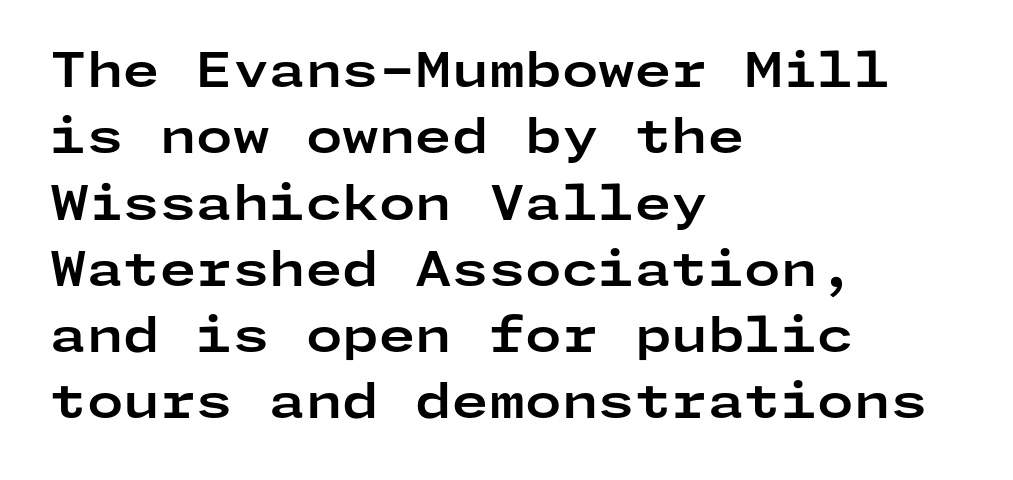
{"serif": "no", "italic": "no", "bold": "yes", "weight": "bold", "width": "wide", "stroke_contrast": "low", "x_height": "medium", "underline": "no", "align": "left", "line_spacing": "normal", "line_spacing_ratio": 1.41, "letter_spacing": "normal", "letter_spacing_em": 0.0, "glyph_px": 47}
